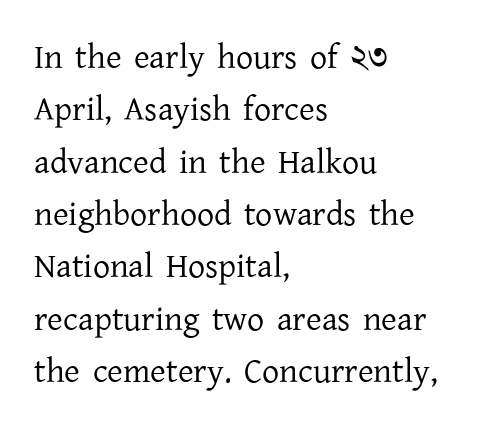
Descenders are the only things crossing below the line. The lines are quadded left. The typeface chosen for these lines features serifs. The line texture is even and compact thanks to regular tracking. Here the designer chose a conventional face with non-uniform glyph widths. Nope, not italic — everything's standing straight.
